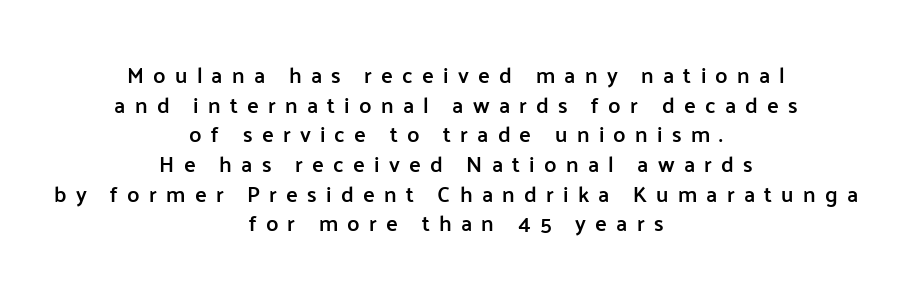
Q: Is the text bold? A: Semi-bold.
Q: Is the text italic (slanted)? A: No, it is upright.
Q: Is the text underlined? A: No.
Q: How is the paragraph aligned? A: Centered.
Q: Is the spacing between letters normal or unusually wide? A: Unusually wide.
Q: Is the spacing between lines tight, normal or loose? A: Normal.
